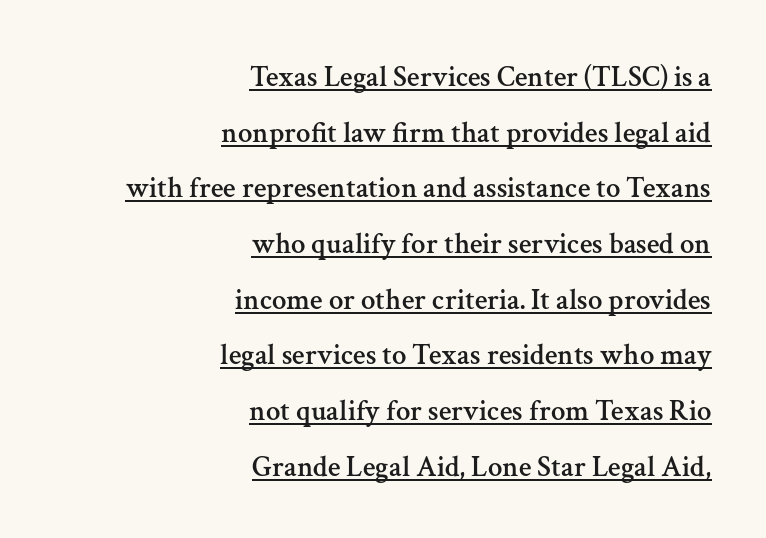
{"serif": "yes", "italic": "no", "width": "normal", "stroke_contrast": "medium", "x_height": "medium", "monospaced": "no", "underline": "yes", "align": "right", "line_spacing": "loose", "line_spacing_ratio": 1.92, "letter_spacing": "normal", "letter_spacing_em": 0.0, "glyph_px": 29}
